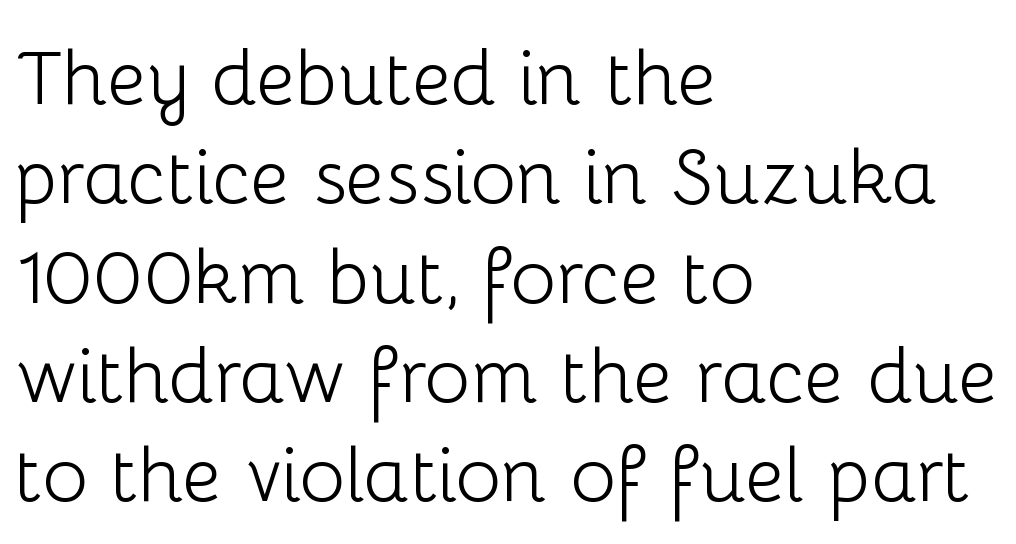
The image shows 77 px light sans-serif type, upright; set left-aligned, normal line spacing (1.29x), normal letter spacing, not underlined; low stroke contrast and a medium x-height.
